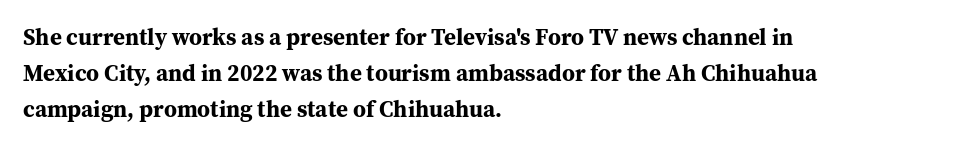
The image shows 23 px bold type, upright; set left-aligned, normal line spacing (1.56x), normal letter spacing, not underlined.
